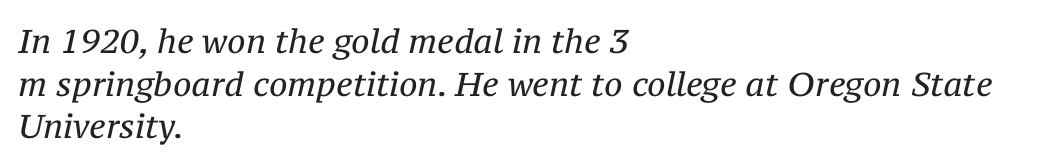
The image shows 33 px regular-weight serif type, italic (leaning right); set left-aligned, normal line spacing (1.29x), normal letter spacing, not underlined; medium stroke contrast and a medium x-height.
